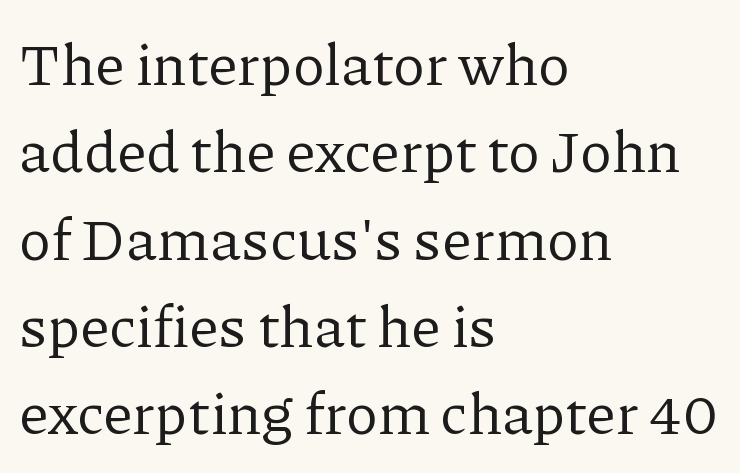
Q: Is the text bold? A: No.
Q: Is the text italic (slanted)? A: No, it is upright.
Q: Is the typeface a serif or a sans-serif typeface? A: Serif.
Q: Is the text underlined? A: No.
Q: How is the paragraph aligned? A: Left-aligned.
Q: Is the spacing between letters normal or unusually wide? A: Normal.
Q: Is the spacing between lines tight, normal or loose? A: Normal.
Q: Width (condensed, normal, or wide)? A: Normal.
Q: Stroke contrast? A: Low.
Q: x-height? A: Medium.
Q: Monospaced? A: No.
